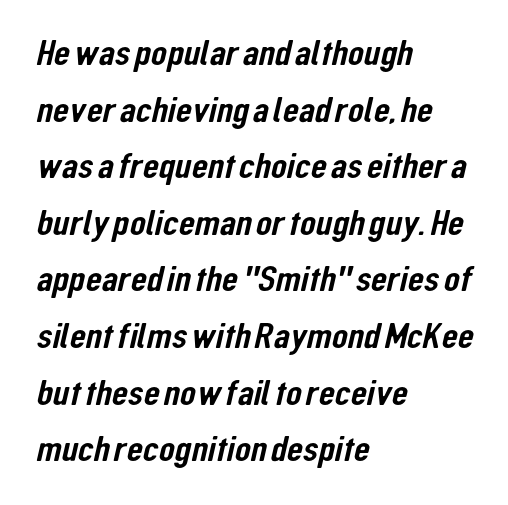
The image shows 37 px condensed sans-serif type; set left-aligned, normal line spacing (1.53x), normal letter spacing, not underlined; low stroke contrast and a medium x-height.
